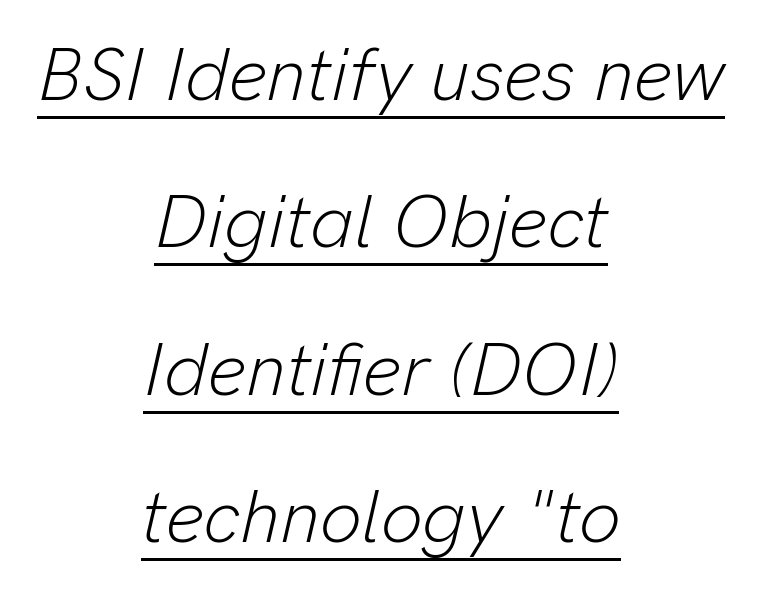
The image shows 74 px light type, italic (leaning right); set centered, loose line spacing (1.99x), normal letter spacing, underlined; low stroke contrast and a medium x-height.
